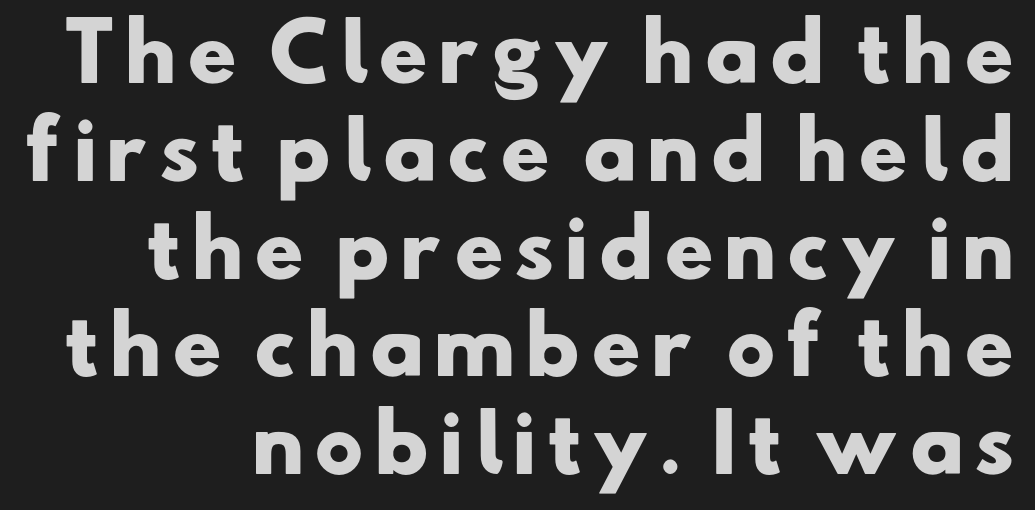
Q: Is the text bold? A: Yes.
Q: Is the typeface a serif or a sans-serif typeface? A: Sans-serif.
Q: Is the text underlined? A: No.
Q: How is the paragraph aligned? A: Right-aligned.
Q: Is the spacing between lines tight, normal or loose? A: Normal.
Q: Width (condensed, normal, or wide)? A: Wide.
Q: Stroke contrast? A: Low.
Q: x-height? A: Small.
Q: Monospaced? A: No.
